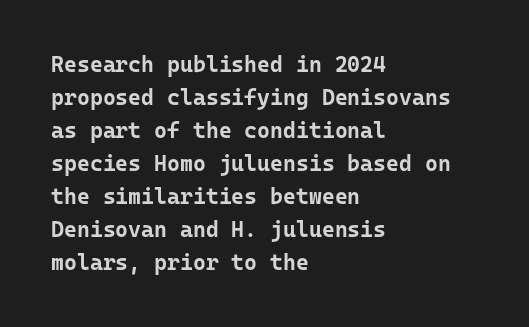
{"italic": "no", "bold": "yes", "underline": "no", "align": "left", "line_spacing": "normal", "line_spacing_ratio": 1.5, "letter_spacing": "normal", "letter_spacing_em": 0.0, "glyph_px": 22}
